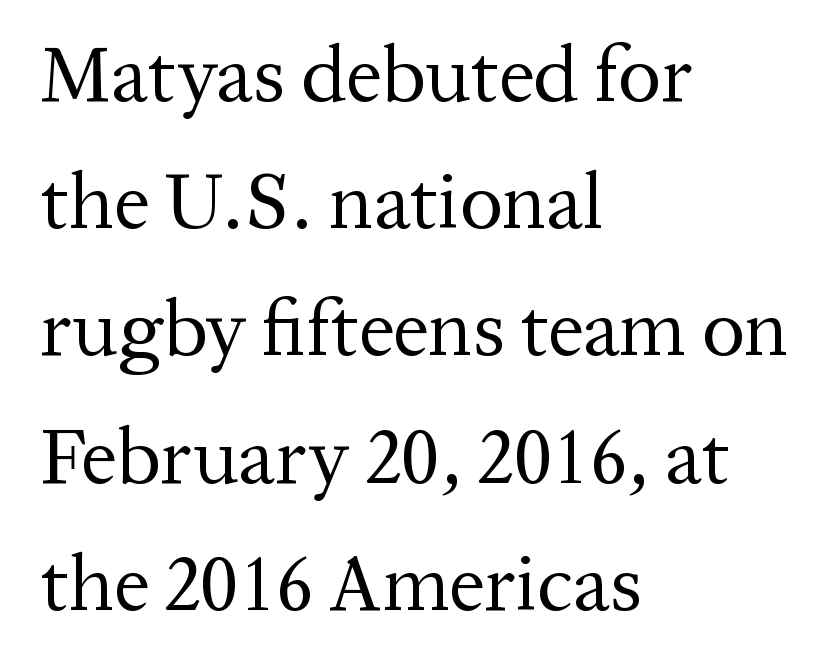
The image shows 80 px regular-weight serif type, upright; set left-aligned, normal line spacing (1.59x), normal letter spacing, not underlined; medium stroke contrast and a medium x-height.
